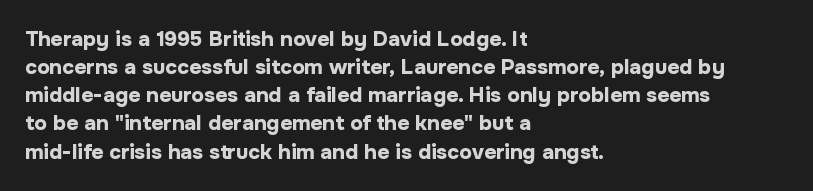
The image shows 21 px bold type, upright; set left-aligned, normal line spacing (1.34x), normal letter spacing, not underlined.
